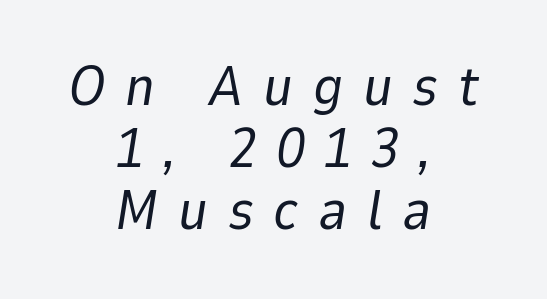
The image shows 55 px regular-weight type, italic (leaning right); set centered, tight line spacing (1.13x), unusually wide letter spacing (+0.36 em), not underlined; low stroke contrast and a medium x-height.
